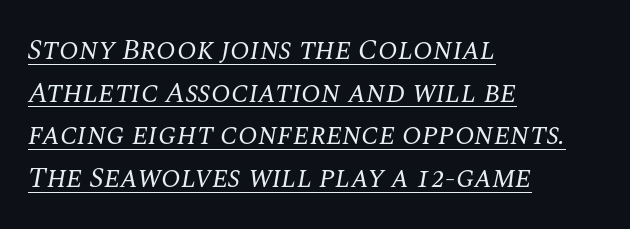
Q: Is the text bold? A: No.
Q: Is the text italic (slanted)? A: Yes, it leans right by about 10 degrees.
Q: Is the typeface a serif or a sans-serif typeface? A: Serif.
Q: Is the text underlined? A: Yes.
Q: How is the paragraph aligned? A: Left-aligned.
Q: Is the spacing between letters normal or unusually wide? A: Normal.
Q: Is the spacing between lines tight, normal or loose? A: Normal.
Q: Width (condensed, normal, or wide)? A: Normal.
Q: Stroke contrast? A: Medium.
Q: x-height? A: Large.
Q: Monospaced? A: No.
